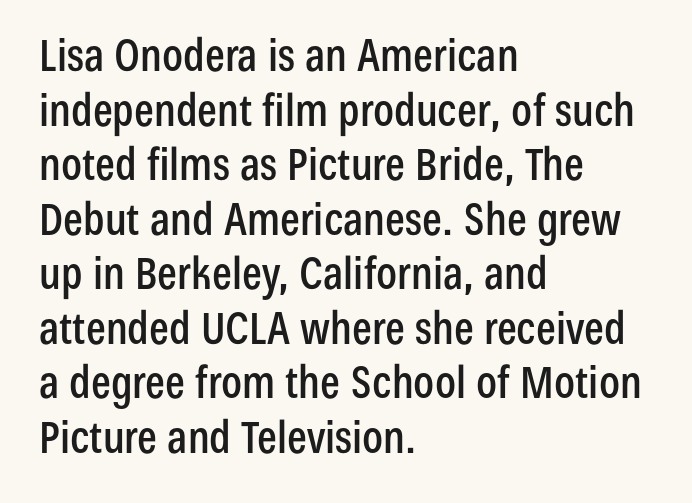
You can tell from the bare stems that sans-serif type was used. Visually the block forms a straight wall on the left and a jagged coastline on the right. Posture: vertical. The letters advance in unequal steps, a hallmark of proportional type. Quick note: underline off.
